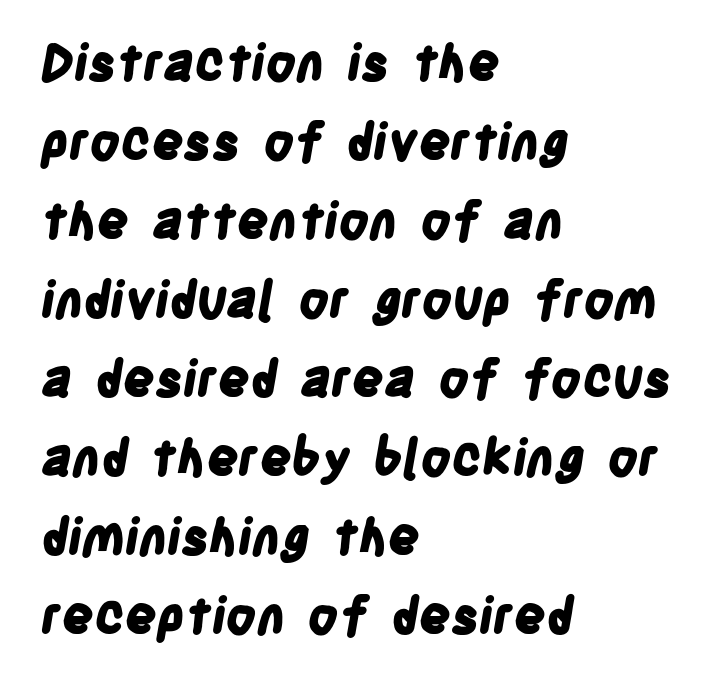
The image shows 50 px bold, condensed sans-serif type; set left-aligned, normal line spacing (1.58x), normal letter spacing, not underlined; low stroke contrast and a large x-height.
